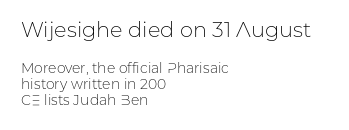
The face used here is rendered with its standard letterfit. Bold? No — there's no thickening of the strokes. Leading is clearly below the norm, producing a dense column. A classic flush-left, rag-right setting is used for this passage. Posture: upright roman.
